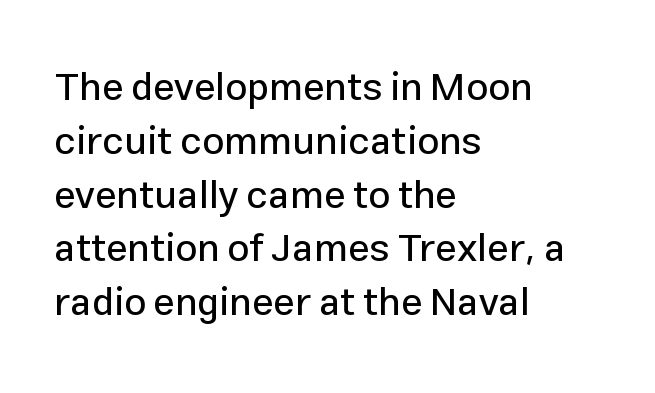
This sample uses a sans-serif face. Short note: letters normally spaced. The letters stand straight up with perfectly vertical stems. Honestly, the row spacing looks completely unremarkable.
